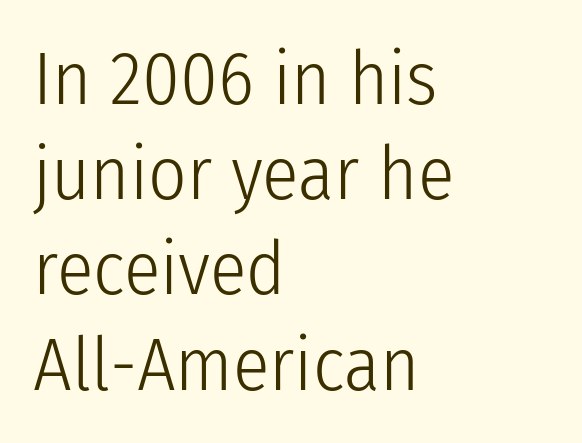
{"serif": "no", "italic": "no", "bold": "no", "weight": "light", "width": "condensed", "stroke_contrast": "low", "x_height": "medium", "monospaced": "no", "underline": "no", "align": "left", "line_spacing": "normal", "line_spacing_ratio": 1.27, "letter_spacing": "normal", "letter_spacing_em": 0.0, "glyph_px": 75}
